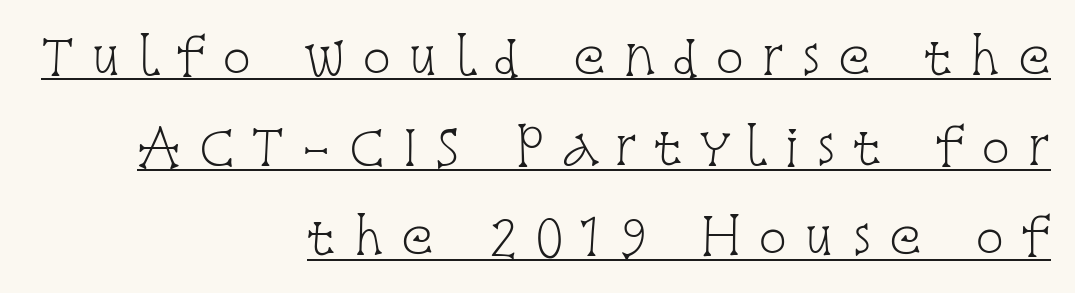
Caption: lettering with a line underneath. Is this a fixed-width face? No — the glyphs have proportional, varying widths. The lettering stays uniformly vertical, giving the passage a roman look. Letters have the restrained weight of plain body copy at most. This rendering uses right alignment, leaving the left contour irregular. Spacing between characters has been opened up far beyond the box default.
